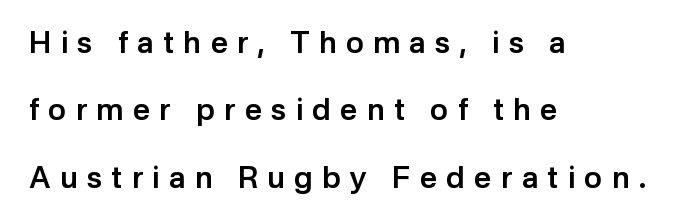
The image shows 30 px semibold sans-serif type, upright; set left-aligned, loose line spacing (2.25x), unusually wide letter spacing (+0.31 em), not underlined; low stroke contrast and a medium x-height.
